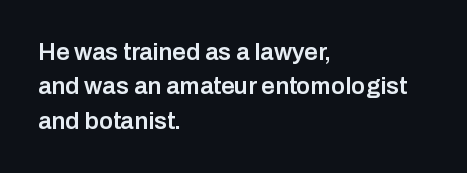
{"italic": "no", "bold": "semi", "underline": "no", "align": "left", "line_spacing": "normal", "line_spacing_ratio": 1.43, "letter_spacing": "normal", "letter_spacing_em": 0.0, "glyph_px": 24}
